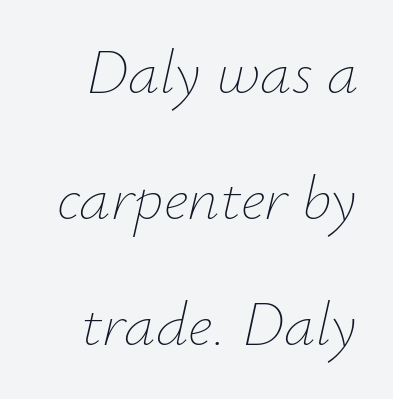
{"italic": "yes", "lean": "right", "slant_degrees": 12, "bold": "no", "weight": "thin", "width": "normal", "stroke_contrast": "low", "x_height": "small", "monospaced": "no", "underline": "no", "line_spacing": "loose", "line_spacing_ratio": 2.0, "letter_spacing": "normal", "letter_spacing_em": 0.0, "glyph_px": 63}
